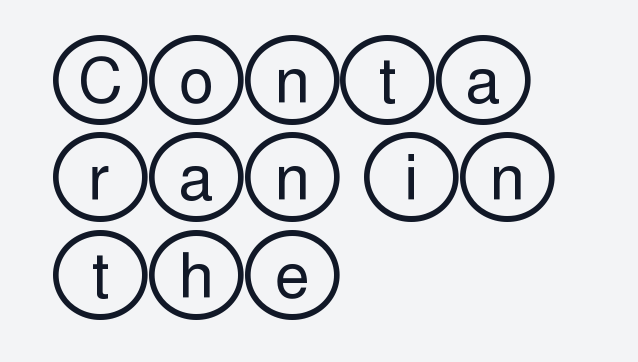
{"italic": "no", "width": "wide", "x_height": "large", "underline": "no", "align": "left", "line_spacing": "normal", "line_spacing_ratio": 1.57, "letter_spacing": "normal", "letter_spacing_em": 0.0, "glyph_px": 62}
